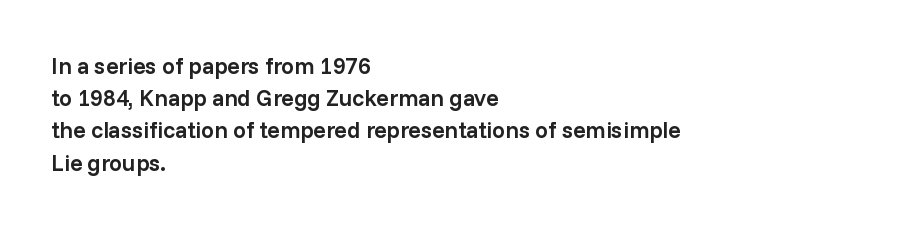
The image shows 23 px text type, upright; set left-aligned, normal line spacing (1.4x), normal letter spacing, not underlined.
